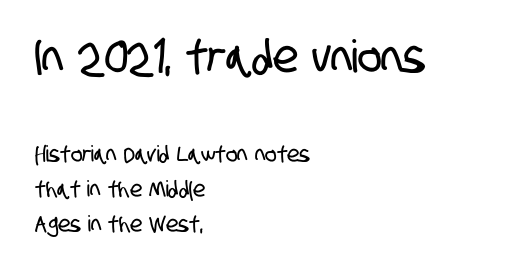
Larger block? The one above; the one below is distinctly smaller. Line spacing here is normal. Note the varied advance widths — an 'i' is clearly narrower than an 'm'. Look at the bottom of the vertical strokes: they stop flat, with no serifs. Is the letter spacing exaggerated? No — it looks like the ordinary default. Layout note: lines flush left.
